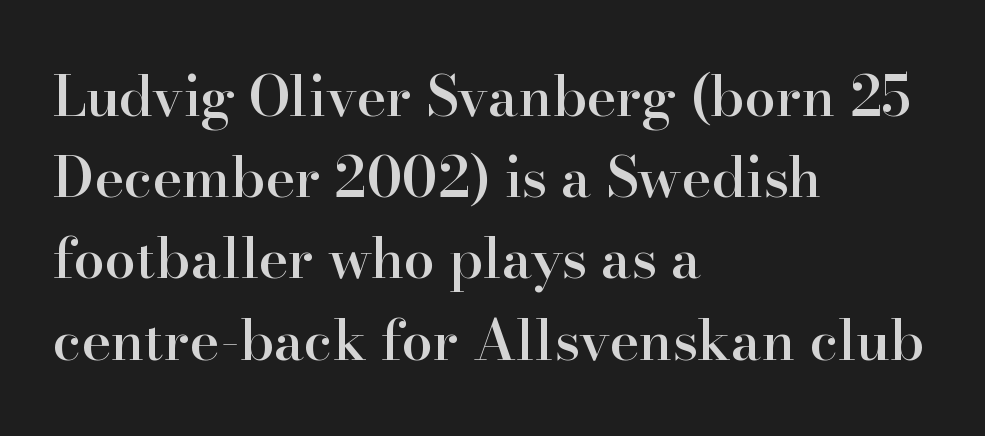
The image shows 56 px semibold serif type, upright; set left-aligned, normal line spacing (1.45x), normal letter spacing, not underlined; high stroke contrast and a small x-height.
